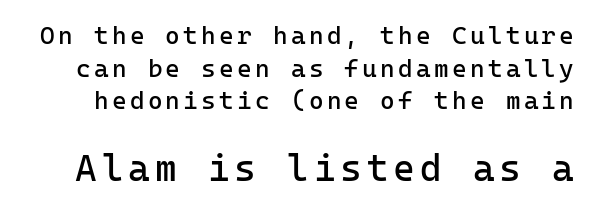
The image shows 37 px regular-weight sans-serif type, upright, monospaced; set normal line spacing (1.31x), not underlined; the second (bottom) block is 1.48x larger; low stroke contrast and a medium x-height.
